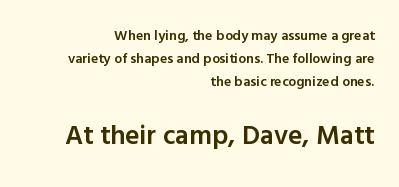
{"italic": "no", "bold": "semi", "underline": "no", "align": "right", "line_spacing": "normal", "line_spacing_ratio": 1.66, "letter_spacing": "normal", "letter_spacing_em": 0.0, "larger_block": "second", "size_ratio": 1.93, "glyph_px": 27}
